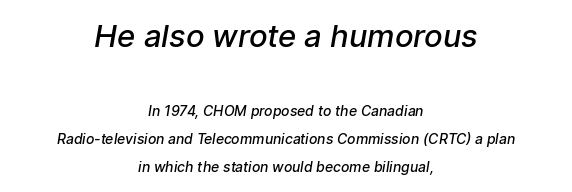
Q: Is the text bold? A: Semi-bold.
Q: Is the typeface a serif or a sans-serif typeface? A: Sans-serif.
Q: Is the text underlined? A: No.
Q: How is the paragraph aligned? A: Centered.
Q: Is the spacing between letters normal or unusually wide? A: Normal.
Q: Is the spacing between lines tight, normal or loose? A: Loose.
Q: Which block of text is set in a larger size, the first (top) or the second (bottom)? A: The first (top) one.
Q: Width (condensed, normal, or wide)? A: Normal.
Q: Stroke contrast? A: Low.
Q: x-height? A: Medium.
Q: Monospaced? A: No.
